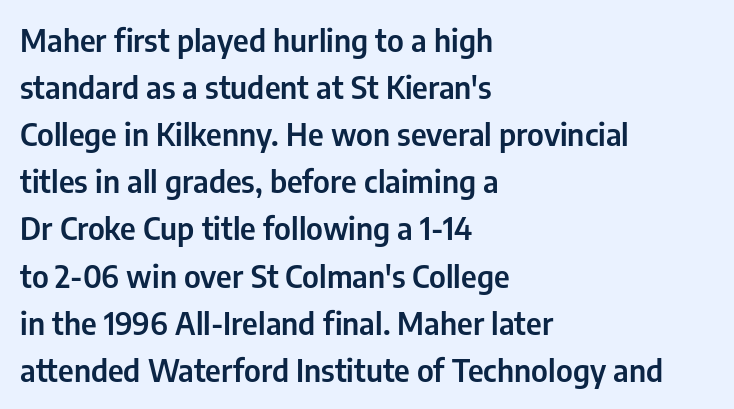
The rendering uses a moderate line-height, typical for paragraphs. Does the copy run flush right? No — it runs flush left. Does the lettering tilt? It doesn't — this is upright. Quick note: underline off.
